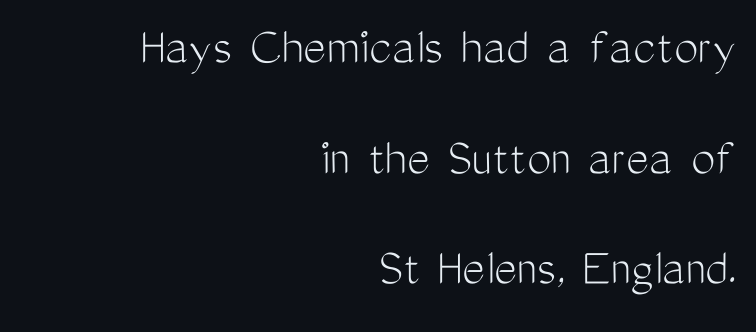
Bare-footed words on every line. Is the block centered? No — it sits flush against the right margin. Spacing between characters is what you'd get straight out of the box. Is this a fixed-width face? No — the glyphs have proportional, varying widths.
